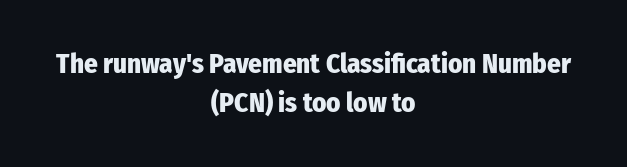
Strong, thick strokes mark this as bold type. Leading: standard. The letters sit at their default tracking, neither squeezed nor spread. A student would call this center alignment; a typographer would say set centered.
